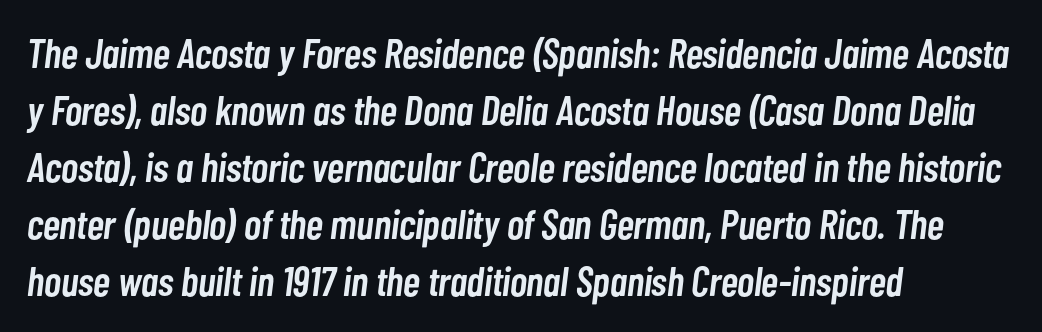
The image shows 41 px semibold, condensed type, italic (leaning right); set left-aligned, normal line spacing (1.39x), normal letter spacing, not underlined; low stroke contrast and a medium x-height.
